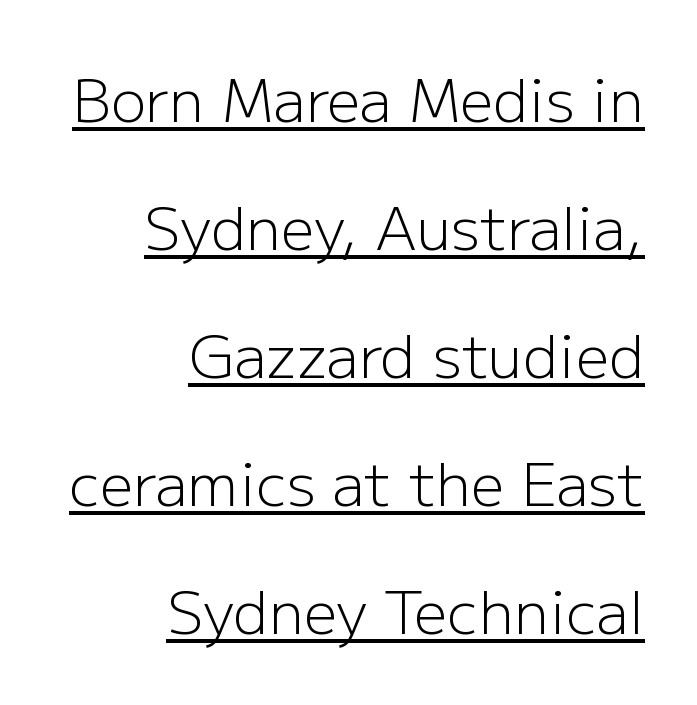
Q: Is the text bold? A: No.
Q: Is the text italic (slanted)? A: No, it is upright.
Q: Is the typeface a serif or a sans-serif typeface? A: Sans-serif.
Q: Is the text underlined? A: Yes.
Q: How is the paragraph aligned? A: Right-aligned.
Q: Is the spacing between letters normal or unusually wide? A: Normal.
Q: Is the spacing between lines tight, normal or loose? A: Loose.
Q: Width (condensed, normal, or wide)? A: Normal.
Q: Stroke contrast? A: Low.
Q: x-height? A: Medium.
Q: Monospaced? A: No.
